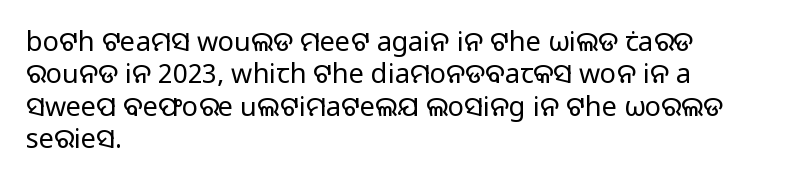
The image shows 27 px text type, upright; set left-aligned, line spacing 1.2x, normal letter spacing, not underlined.
